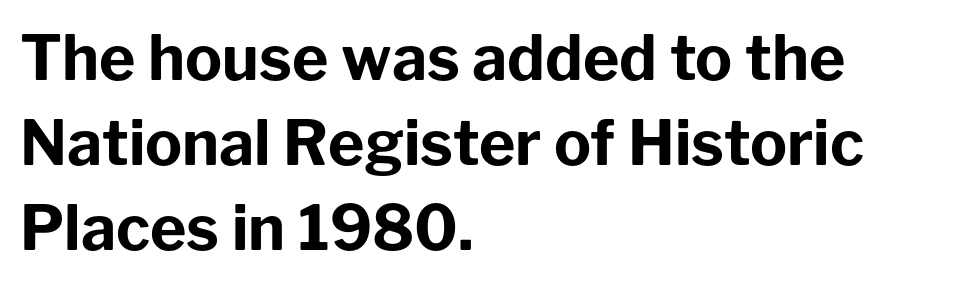
Q: Is the text bold? A: Yes.
Q: Is the text italic (slanted)? A: No, it is upright.
Q: Is the typeface a serif or a sans-serif typeface? A: Sans-serif.
Q: Is the text underlined? A: No.
Q: How is the paragraph aligned? A: Left-aligned.
Q: Is the spacing between letters normal or unusually wide? A: Normal.
Q: Is the spacing between lines tight, normal or loose? A: Normal.
Q: Width (condensed, normal, or wide)? A: Normal.
Q: Stroke contrast? A: Low.
Q: x-height? A: Medium.
Q: Monospaced? A: No.
